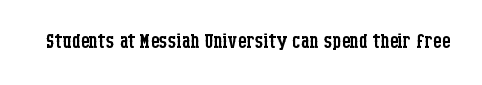
The image shows 27 px text type, upright; set normal letter spacing, not underlined.
